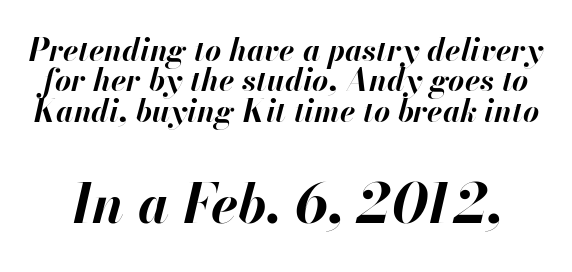
Q: Is the text bold? A: Yes.
Q: Is the text italic (slanted)? A: Yes, it leans right by about 13 degrees.
Q: Is the text underlined? A: No.
Q: Is the spacing between letters normal or unusually wide? A: Normal.
Q: Is the spacing between lines tight, normal or loose? A: Tight.
Q: Which block of text is set in a larger size, the first (top) or the second (bottom)? A: The second (bottom) one.
Q: Width (condensed, normal, or wide)? A: Normal.
Q: Stroke contrast? A: High.
Q: x-height? A: Small.
Q: Monospaced? A: No.
